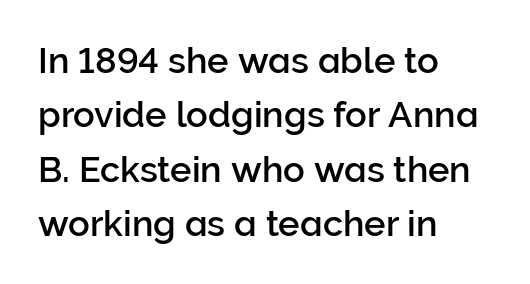
Q: Is the text italic (slanted)? A: No, it is upright.
Q: Is the typeface a serif or a sans-serif typeface? A: Sans-serif.
Q: Is the text underlined? A: No.
Q: How is the paragraph aligned? A: Left-aligned.
Q: Is the spacing between letters normal or unusually wide? A: Normal.
Q: Is the spacing between lines tight, normal or loose? A: Normal.
Q: Width (condensed, normal, or wide)? A: Normal.
Q: Stroke contrast? A: Low.
Q: x-height? A: Medium.
Q: Monospaced? A: No.
